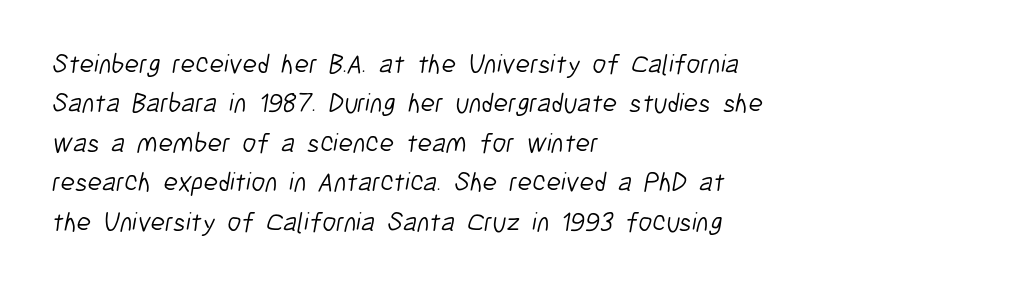
{"bold": "no", "underline": "no", "align": "left", "line_spacing": "normal", "line_spacing_ratio": 1.46, "letter_spacing": "normal", "letter_spacing_em": 0.0, "glyph_px": 27}
